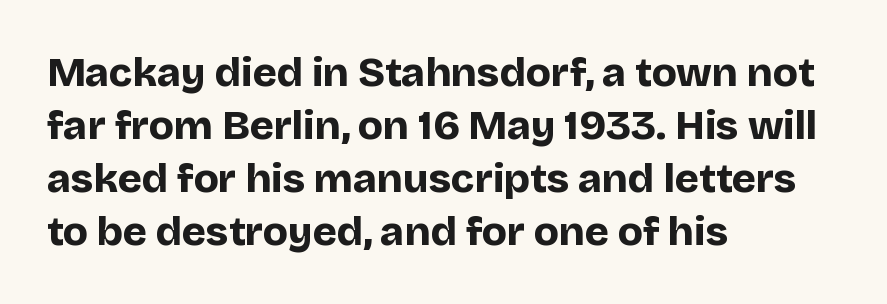
Q: Is the text bold? A: Yes.
Q: Is the text italic (slanted)? A: No, it is upright.
Q: Is the typeface a serif or a sans-serif typeface? A: Sans-serif.
Q: Is the text underlined? A: No.
Q: How is the paragraph aligned? A: Left-aligned.
Q: Is the spacing between letters normal or unusually wide? A: Normal.
Q: Is the spacing between lines tight, normal or loose? A: Normal.
Q: Width (condensed, normal, or wide)? A: Normal.
Q: Stroke contrast? A: Low.
Q: x-height? A: Large.
Q: Monospaced? A: No.
